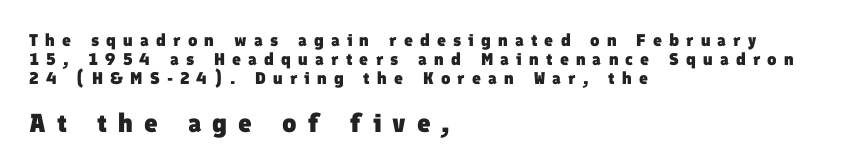
The face used here has the dense, thick strokes of a bold. Leading: reduced. The paragraph shown leans on its left margin. Small over large — that's the arrangement of the two blocks here. Honestly, there is no underline to notice here at all. There is plenty of visible air inserted between adjacent glyphs.
